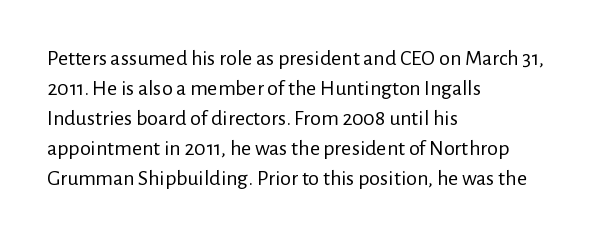
Q: Is the text bold? A: No.
Q: Is the text italic (slanted)? A: No, it is upright.
Q: Is the text underlined? A: No.
Q: How is the paragraph aligned? A: Left-aligned.
Q: Is the spacing between letters normal or unusually wide? A: Normal.
Q: Is the spacing between lines tight, normal or loose? A: Normal.
